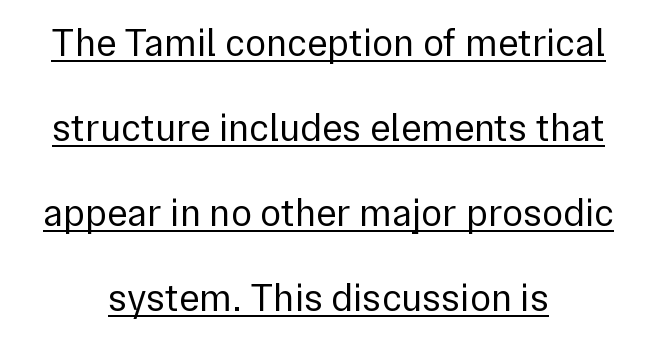
{"serif": "no", "italic": "no", "bold": "no", "weight": "regular", "width": "normal", "stroke_contrast": "low", "x_height": "medium", "monospaced": "no", "underline": "yes", "align": "center", "line_spacing": "loose", "line_spacing_ratio": 2.18, "letter_spacing": "normal", "letter_spacing_em": 0.0, "glyph_px": 39}
